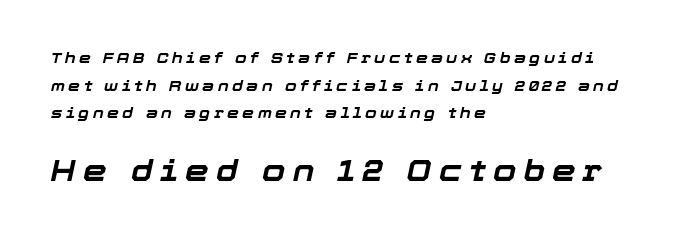
{"italic": "yes", "lean": "right", "slant_degrees": 12, "bold": "yes", "weight": "bold", "width": "normal", "stroke_contrast": "low", "x_height": "medium", "monospaced": "no", "underline": "no", "align": "left", "line_spacing_ratio": 1.84, "letter_spacing": "wide", "letter_spacing_em": 0.23, "larger_block": "second", "size_ratio": 2.0, "glyph_px": 30}
